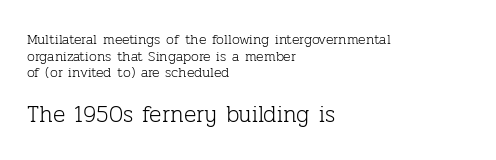
The image shows 23 px text type, upright; set left-aligned, line spacing 1.18x, normal letter spacing, not underlined; the second (bottom) block is 1.64x larger.
